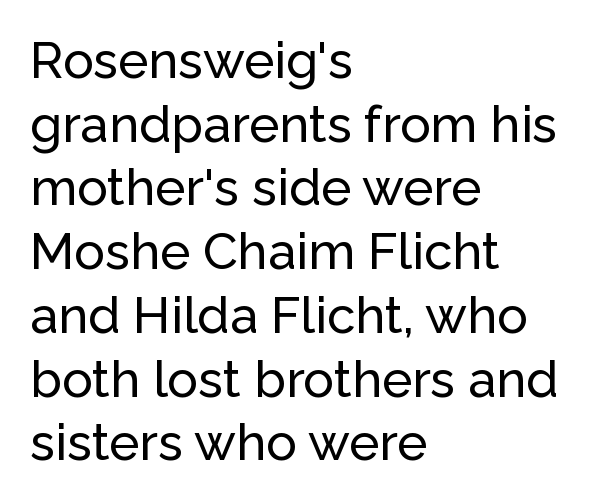
{"serif": "no", "italic": "no", "width": "normal", "stroke_contrast": "low", "x_height": "medium", "monospaced": "no", "underline": "no", "align": "left", "line_spacing": "normal", "line_spacing_ratio": 1.25, "letter_spacing": "normal", "letter_spacing_em": 0.0, "glyph_px": 51}
